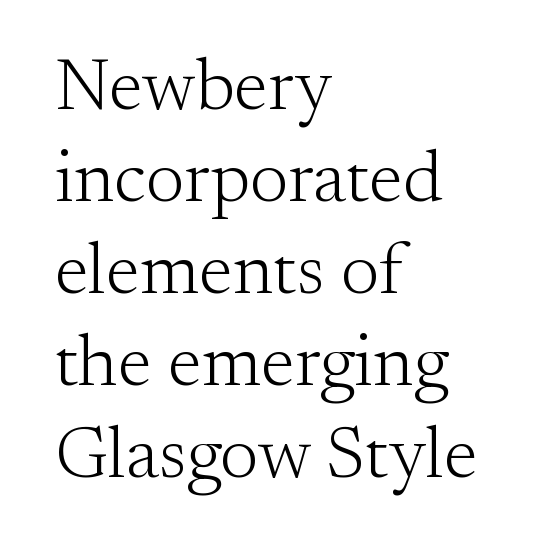
Q: Is the text bold? A: No.
Q: Is the text italic (slanted)? A: No, it is upright.
Q: Is the typeface a serif or a sans-serif typeface? A: Serif.
Q: Is the text underlined? A: No.
Q: How is the paragraph aligned? A: Left-aligned.
Q: Is the spacing between letters normal or unusually wide? A: Normal.
Q: Is the spacing between lines tight, normal or loose? A: Normal.
Q: Width (condensed, normal, or wide)? A: Normal.
Q: Stroke contrast? A: Medium.
Q: x-height? A: Small.
Q: Monospaced? A: No.
